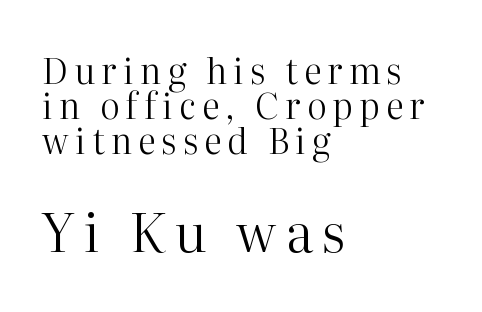
These two chunks differ in scale, with the bottom chunk taking the larger measure. Compared with typical paragraphs, the rows here are closer together. Compared with a typical body face, this is equally light or lighter still. Underline: absent.
